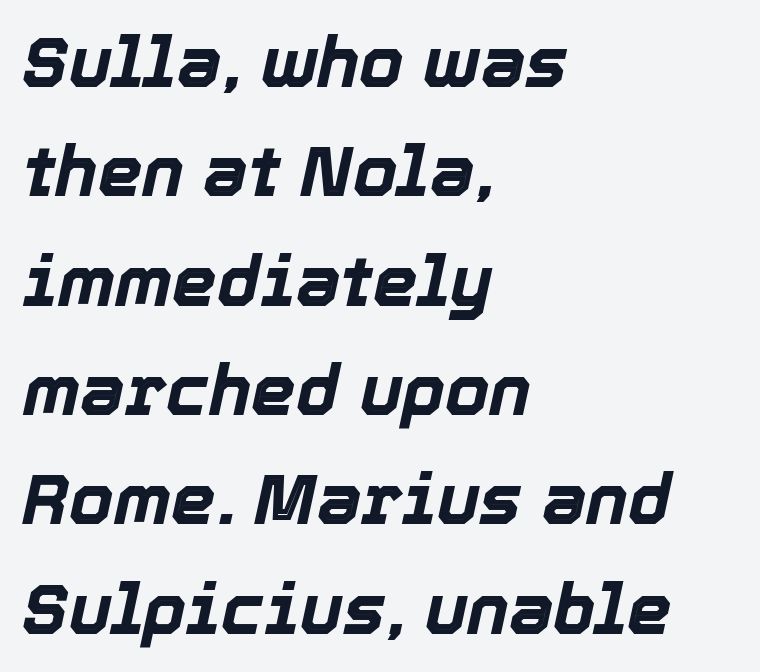
{"italic": "yes", "lean": "right", "slant_degrees": 12, "bold": "yes", "weight": "bold", "width": "normal", "x_height": "medium", "monospaced": "no", "underline": "no", "align": "left", "line_spacing": "normal", "line_spacing_ratio": 1.54, "letter_spacing": "normal", "letter_spacing_em": 0.0, "glyph_px": 71}
